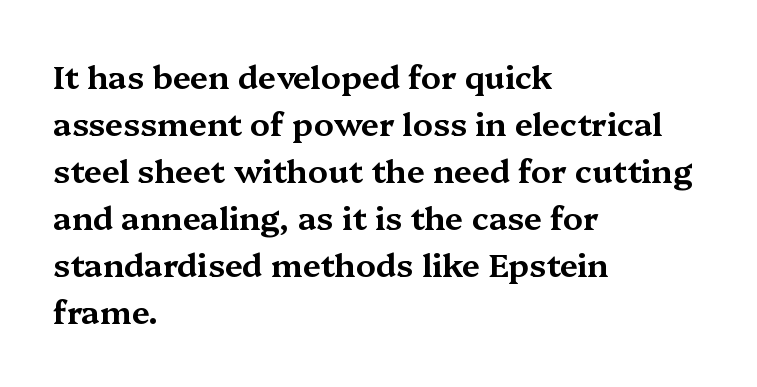
{"serif": "yes", "italic": "no", "width": "wide", "stroke_contrast": "medium", "x_height": "medium", "monospaced": "no", "underline": "no", "align": "left", "line_spacing": "normal", "line_spacing_ratio": 1.47, "letter_spacing": "normal", "letter_spacing_em": 0.0, "glyph_px": 32}
